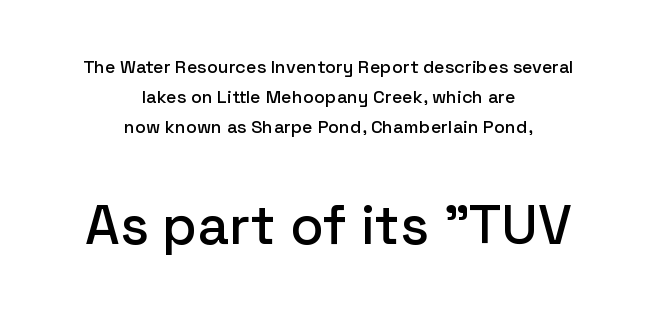
{"serif": "no", "italic": "no", "width": "normal", "stroke_contrast": "low", "x_height": "medium", "monospaced": "no", "underline": "no", "align": "center", "line_spacing": "normal", "line_spacing_ratio": 1.67, "letter_spacing": "normal", "letter_spacing_em": 0.0, "larger_block": "second", "size_ratio": 3.06, "glyph_px": 55}
